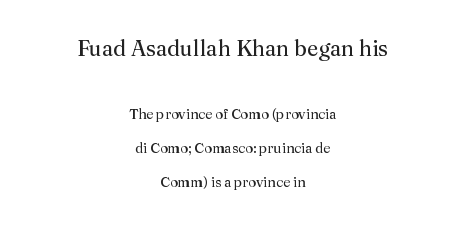
The whitespace from short lines is split evenly between both sides. Which chunk is bigger? The first one — the top block dwarfs the bottom. Caption: standard tracking, unaltered. Widely set lines give the paragraph a tall, airy silhouette. Heaviness? Minimal to ordinary, like unemphasized prose.
